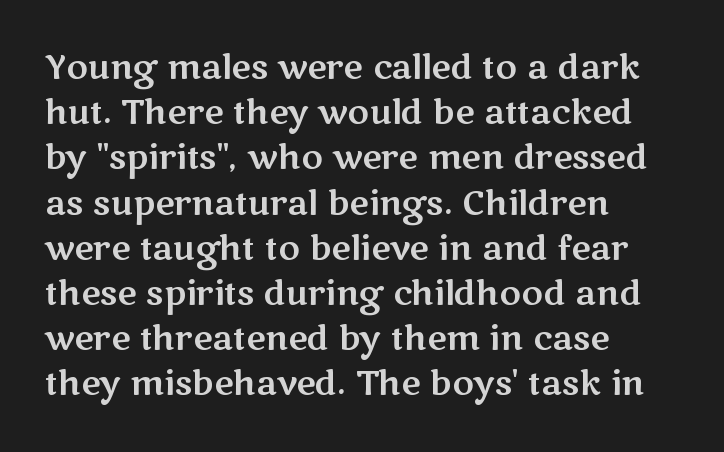
Q: Is the text italic (slanted)? A: No, it is upright.
Q: Is the typeface a serif or a sans-serif typeface? A: Sans-serif.
Q: Is the text underlined? A: No.
Q: How is the paragraph aligned? A: Left-aligned.
Q: Is the spacing between letters normal or unusually wide? A: Normal.
Q: Is the spacing between lines tight, normal or loose? A: Normal.
Q: Width (condensed, normal, or wide)? A: Wide.
Q: Stroke contrast? A: Medium.
Q: x-height? A: Medium.
Q: Monospaced? A: No.
